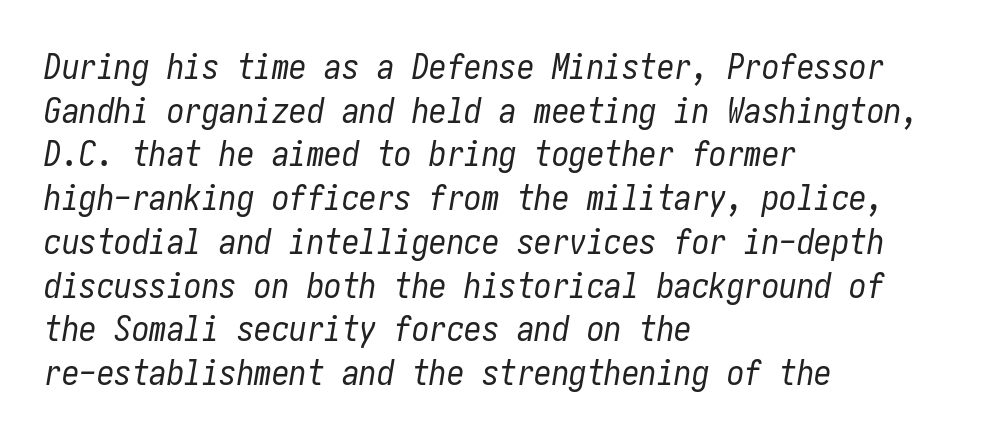
Q: Is the text bold? A: No.
Q: Is the text italic (slanted)? A: Yes, it leans right by about 10 degrees.
Q: Is the text underlined? A: No.
Q: How is the paragraph aligned? A: Left-aligned.
Q: Is the spacing between letters normal or unusually wide? A: Normal.
Q: Is the spacing between lines tight, normal or loose? A: Normal.
Q: Width (condensed, normal, or wide)? A: Condensed.
Q: Stroke contrast? A: Low.
Q: x-height? A: Medium.
